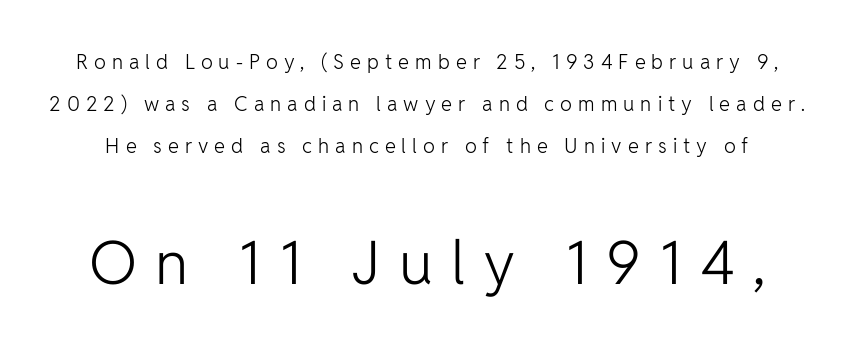
Nope, not italic — everything's standing straight. This is sans-serif lettering, the kind often seen on screens and signage. The glyphs are unaccompanied by any horizontal stroke below them. You could not count columns in this text — the font is proportionally spaced.
